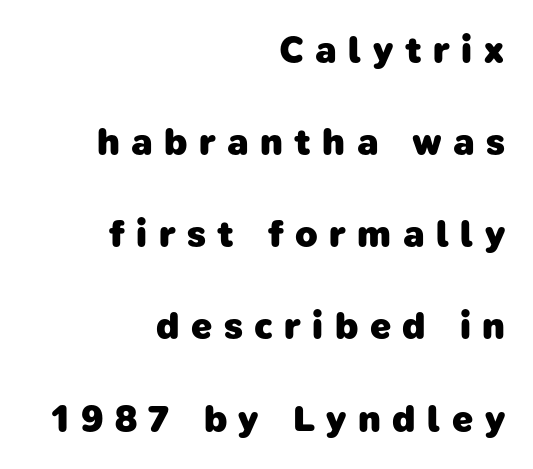
The image shows 37 px heavy sans-serif type; set right-aligned, loose line spacing (2.49x), unusually wide letter spacing (+0.31 em), not underlined; low stroke contrast and a medium x-height.
